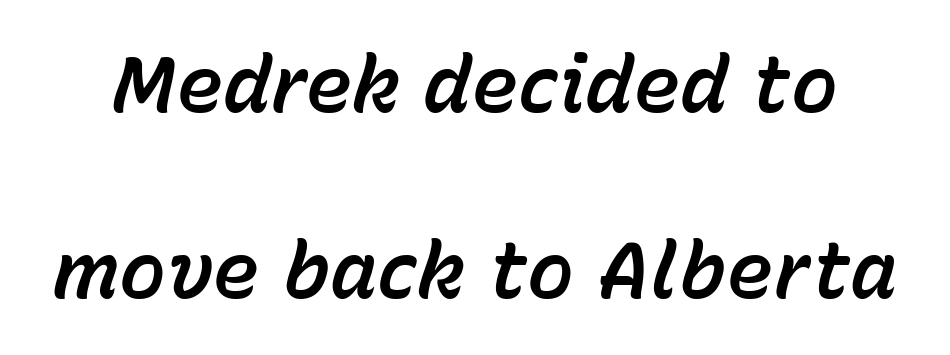
Q: Is the text italic (slanted)? A: Yes, it leans right by about 15 degrees.
Q: Is the text underlined? A: No.
Q: Is the spacing between letters normal or unusually wide? A: Normal.
Q: Is the spacing between lines tight, normal or loose? A: Loose.
Q: Width (condensed, normal, or wide)? A: Normal.
Q: Stroke contrast? A: Low.
Q: x-height? A: Medium.
Q: Monospaced? A: No.
